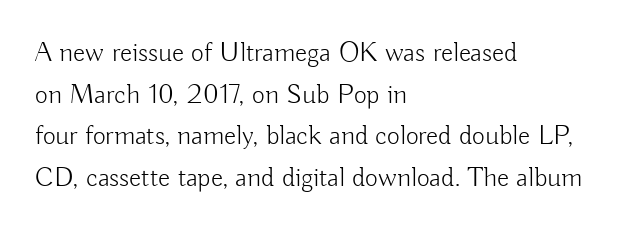
{"serif": "no", "italic": "no", "bold": "no", "weight": "light", "width": "normal", "stroke_contrast": "low", "x_height": "small", "monospaced": "no", "underline": "no", "align": "left", "line_spacing": "normal", "line_spacing_ratio": 1.49, "letter_spacing": "normal", "letter_spacing_em": 0.0, "glyph_px": 28}
